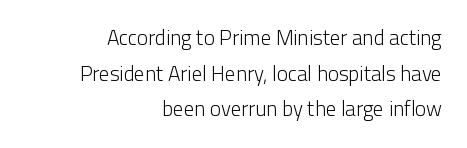
Weight: regular or lighter. No extra tracking has been applied to these lines. Short and long lines alike share a common ending point at right. The specimen reads as upright at a glance. The zone under the glyphs is completely vacant.
